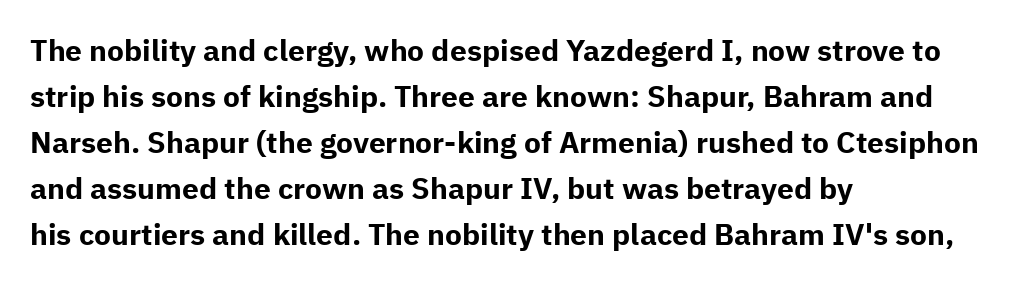
{"serif": "no", "italic": "no", "bold": "yes", "weight": "bold", "width": "normal", "stroke_contrast": "low", "x_height": "medium", "monospaced": "no", "underline": "no", "align": "left", "line_spacing": "normal", "line_spacing_ratio": 1.53, "letter_spacing": "normal", "letter_spacing_em": 0.0, "glyph_px": 30}
